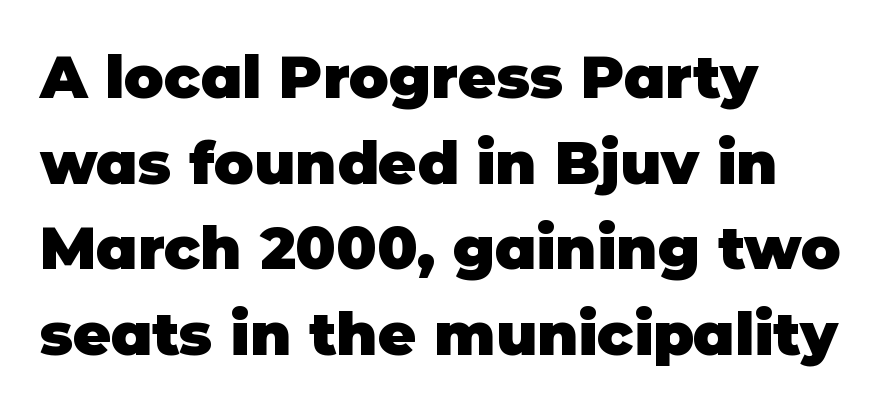
The image shows 59 px heavy sans-serif type, upright; set left-aligned, normal line spacing (1.45x), normal letter spacing, not underlined; low stroke contrast and a large x-height.
